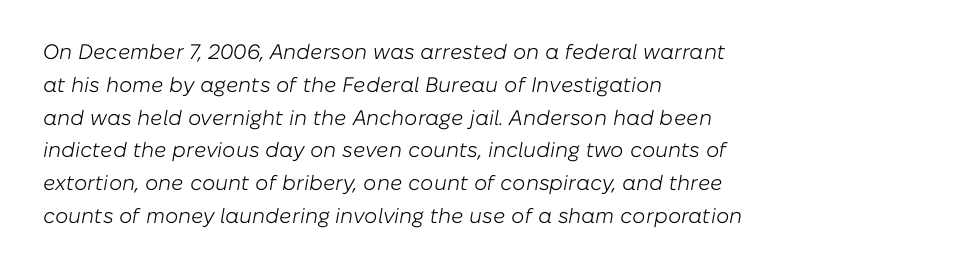
The image shows 21 px text type, italic (leaning right); set left-aligned, normal line spacing (1.56x), normal letter spacing, not underlined.
